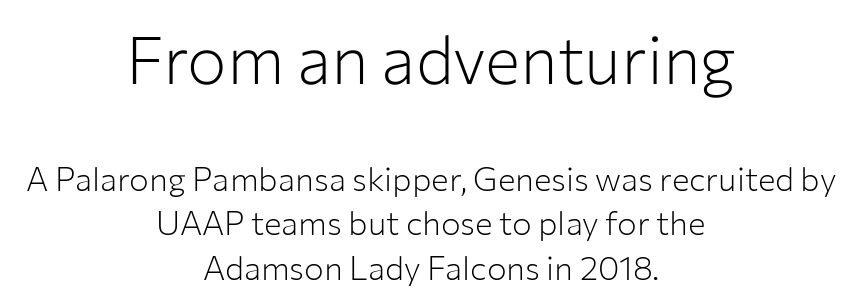
{"serif": "no", "italic": "no", "bold": "no", "weight": "light", "width": "normal", "stroke_contrast": "low", "x_height": "medium", "monospaced": "no", "underline": "no", "align": "center", "line_spacing": "normal", "line_spacing_ratio": 1.34, "letter_spacing": "normal", "letter_spacing_em": 0.0, "larger_block": "first", "size_ratio": 2.0, "glyph_px": 66}
